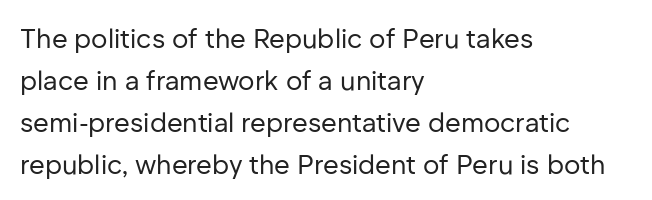
Q: Is the text bold? A: No.
Q: Is the text italic (slanted)? A: No, it is upright.
Q: Is the text underlined? A: No.
Q: How is the paragraph aligned? A: Left-aligned.
Q: Is the spacing between letters normal or unusually wide? A: Normal.
Q: Is the spacing between lines tight, normal or loose? A: Normal.
